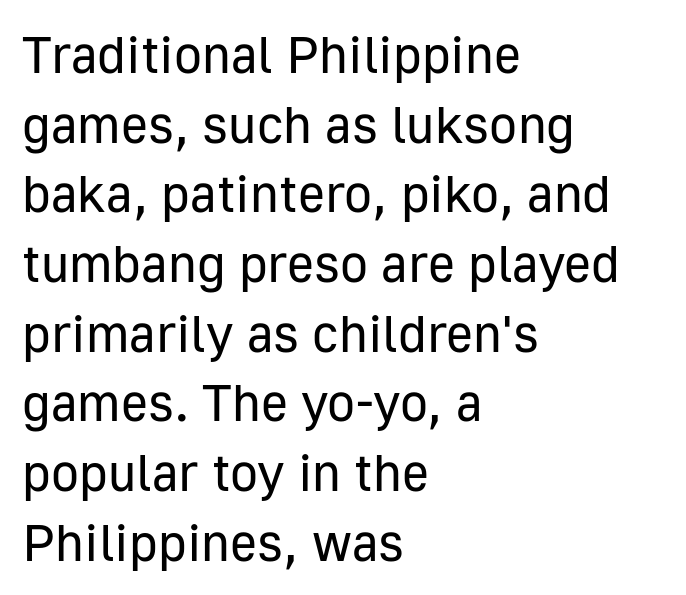
The image shows 52 px regular-weight sans-serif type, upright; set left-aligned, normal line spacing (1.34x), normal letter spacing, not underlined; low stroke contrast and a medium x-height.
